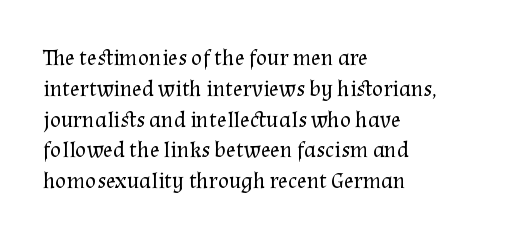
The image shows 23 px text type, upright; set left-aligned, normal line spacing (1.34x), normal letter spacing, not underlined.
